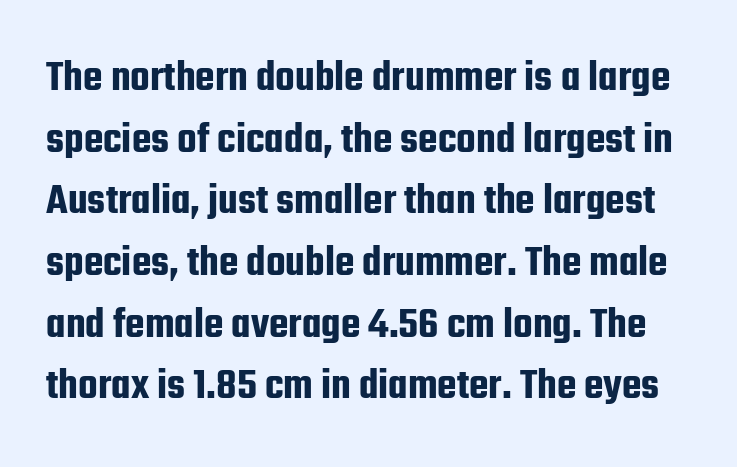
The typography opts for an upright posture over an oblique one. No extra tracking has been applied to these lines. Regular leading. These lines are composed in type without serifs. Character widths vary here, with narrow letters taking less room than wide ones. The baseline area is clear.
